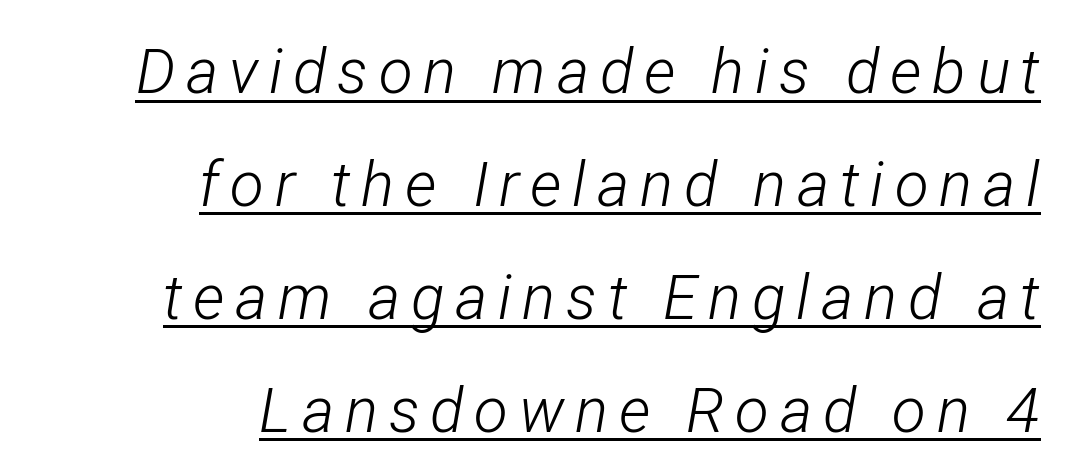
The image shows 62 px light, condensed type, italic (leaning right); set right-aligned, line spacing 1.82x, underlined; low stroke contrast and a medium x-height.
